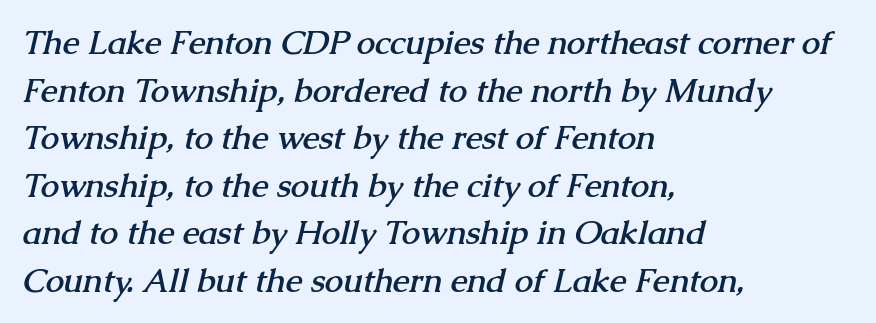
The image shows 33 px semibold serif type; set left-aligned, normal line spacing (1.44x), normal letter spacing, not underlined; medium stroke contrast and a medium x-height.
